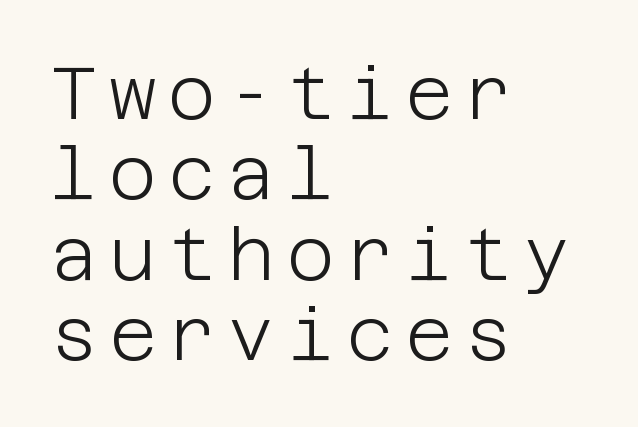
Q: Is the text bold? A: No.
Q: Is the text italic (slanted)? A: No, it is upright.
Q: Is the typeface a serif or a sans-serif typeface? A: Sans-serif.
Q: Is the text underlined? A: No.
Q: How is the paragraph aligned? A: Left-aligned.
Q: Is the spacing between lines tight, normal or loose? A: Tight.
Q: Width (condensed, normal, or wide)? A: Normal.
Q: Stroke contrast? A: Low.
Q: x-height? A: Large.
